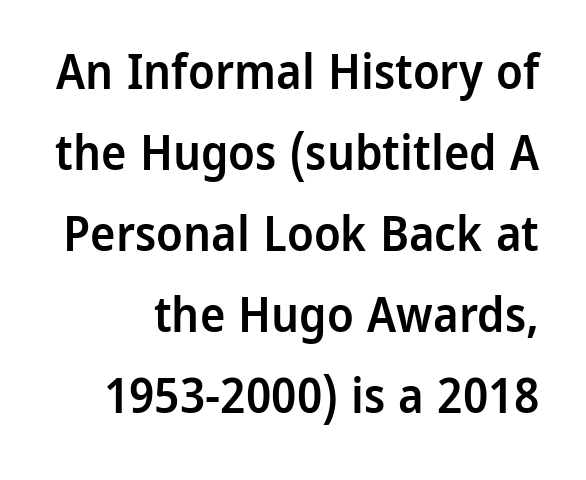
The image shows 48 px semibold sans-serif type, upright; set normal line spacing (1.69x), normal letter spacing, not underlined; low stroke contrast and a medium x-height.
